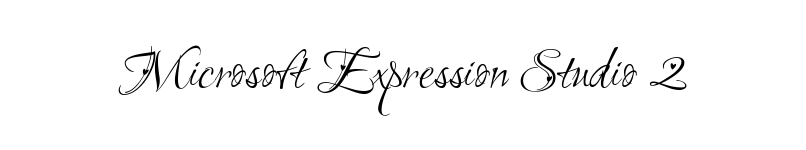
{"serif": "no", "bold": "no", "weight": "light", "width": "condensed", "stroke_contrast": "medium", "x_height": "small", "monospaced": "no", "underline": "no", "letter_spacing": "normal", "letter_spacing_em": 0.0, "glyph_px": 58}
